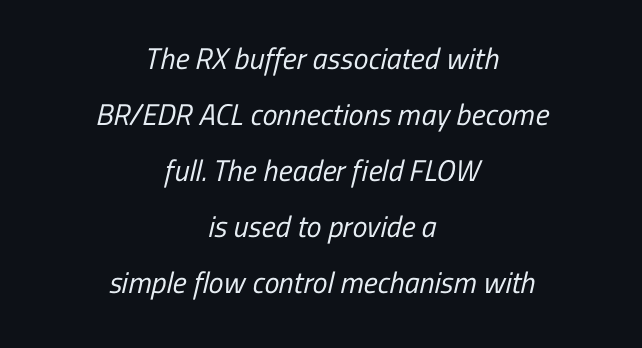
The image shows 30 px regular-weight, condensed sans-serif type; set centered, line spacing 1.87x, normal letter spacing, not underlined; low stroke contrast and a medium x-height.
